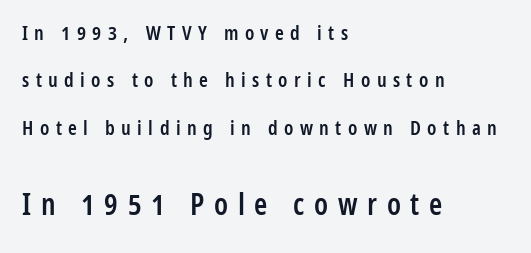
The image shows 30 px semibold, condensed sans-serif type, upright; set left-aligned, loose line spacing (2.37x), unusually wide letter spacing (+0.32 em), not underlined; the second (bottom) block is 1.5x larger; low stroke contrast and a medium x-height.
